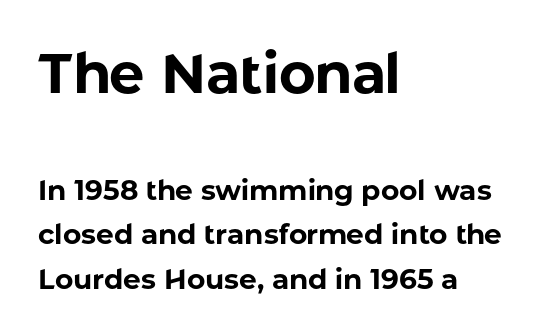
The image shows 56 px bold sans-serif type, upright; set left-aligned, normal line spacing (1.59x), normal letter spacing, not underlined; the first (top) block is 2.0x larger; low stroke contrast and a medium x-height.
